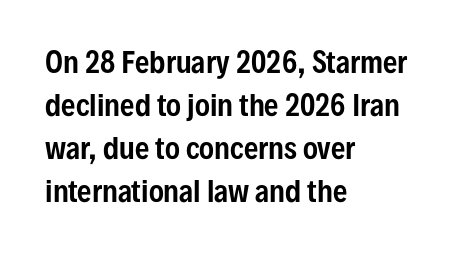
Only glyphs here, with clear space below each row. Unlike italic type, these characters show no tilt at all. A typesetter would label this face a sans. Varying glyph widths throughout — classic text-font behaviour. Short and long lines alike share a common starting point at left.
